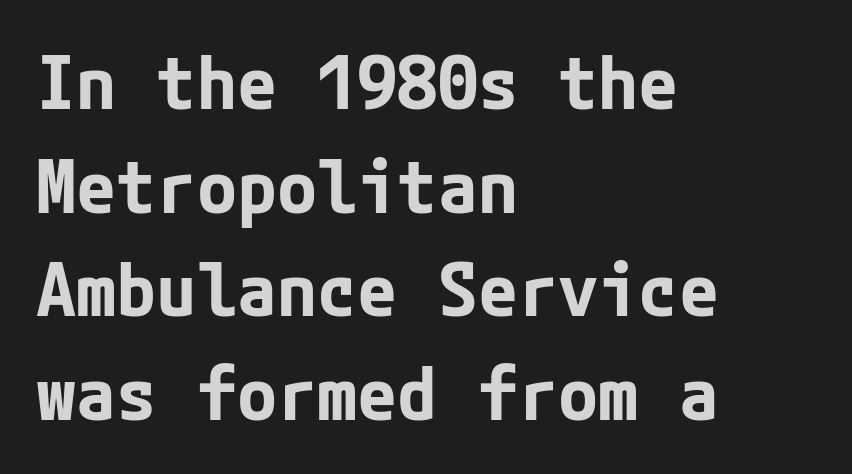
Q: Is the text bold? A: Yes.
Q: Is the text italic (slanted)? A: No, it is upright.
Q: Is the typeface a serif or a sans-serif typeface? A: Sans-serif.
Q: Is the text underlined? A: No.
Q: How is the paragraph aligned? A: Left-aligned.
Q: Is the spacing between letters normal or unusually wide? A: Normal.
Q: Is the spacing between lines tight, normal or loose? A: Normal.
Q: Width (condensed, normal, or wide)? A: Normal.
Q: Stroke contrast? A: Low.
Q: x-height? A: Medium.
